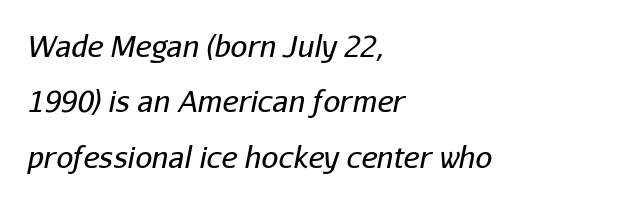
Q: Is the text bold? A: No.
Q: Is the text italic (slanted)? A: Yes, it leans right by about 11 degrees.
Q: Is the text underlined? A: No.
Q: How is the paragraph aligned? A: Left-aligned.
Q: Is the spacing between letters normal or unusually wide? A: Normal.
Q: Width (condensed, normal, or wide)? A: Normal.
Q: Stroke contrast? A: Low.
Q: x-height? A: Medium.
Q: Monospaced? A: No.
